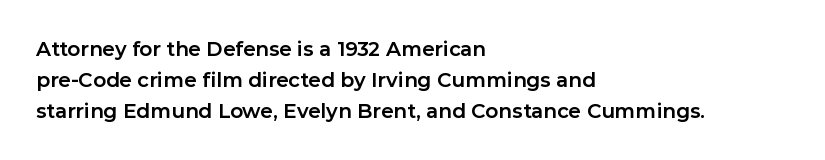
{"italic": "no", "bold": "yes", "underline": "no", "align": "left", "line_spacing": "normal", "line_spacing_ratio": 1.55, "letter_spacing": "normal", "letter_spacing_em": 0.0, "glyph_px": 20}
